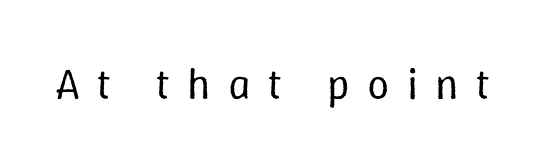
Is there any slant? The stems are plumb. Observe the wide spacing: letters keep a clear distance from each other. Think standard paragraph weight, or any step lighter than that. Think of a printed novel: that variable character pitch is what you see here. Decoration check: the copy has no underline.
